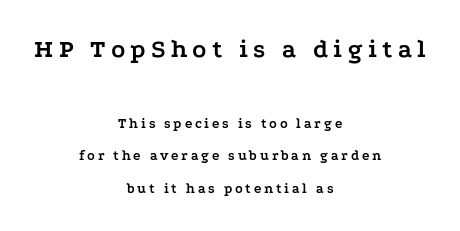
Q: Is the text bold? A: Yes.
Q: Is the text italic (slanted)? A: No, it is upright.
Q: Is the text underlined? A: No.
Q: How is the paragraph aligned? A: Centered.
Q: Is the spacing between letters normal or unusually wide? A: Unusually wide.
Q: Is the spacing between lines tight, normal or loose? A: Loose.
Q: Which block of text is set in a larger size, the first (top) or the second (bottom)? A: The first (top) one.
